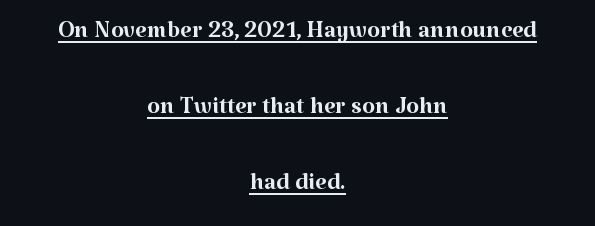
Q: Is the text bold? A: No.
Q: Is the text italic (slanted)? A: No, it is upright.
Q: Is the typeface a serif or a sans-serif typeface? A: Serif.
Q: Is the text underlined? A: Yes.
Q: How is the paragraph aligned? A: Centered.
Q: Is the spacing between letters normal or unusually wide? A: Normal.
Q: Is the spacing between lines tight, normal or loose? A: Loose.
Q: Width (condensed, normal, or wide)? A: Normal.
Q: Stroke contrast? A: Medium.
Q: x-height? A: Medium.
Q: Monospaced? A: No.
